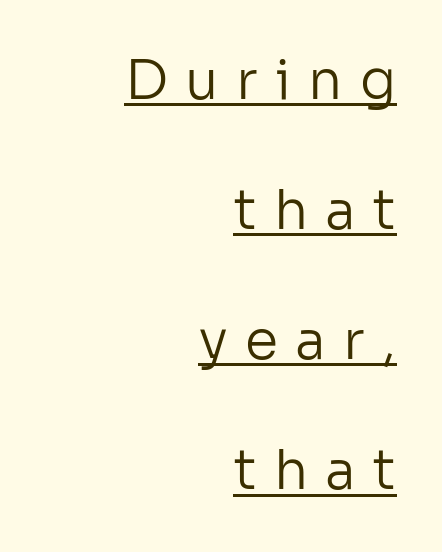
{"serif": "no", "italic": "no", "bold": "no", "weight": "regular", "width": "normal", "stroke_contrast": "low", "x_height": "medium", "monospaced": "no", "underline": "yes", "align": "right", "line_spacing": "loose", "line_spacing_ratio": 2.41, "letter_spacing": "wide", "letter_spacing_em": 0.32, "glyph_px": 54}
